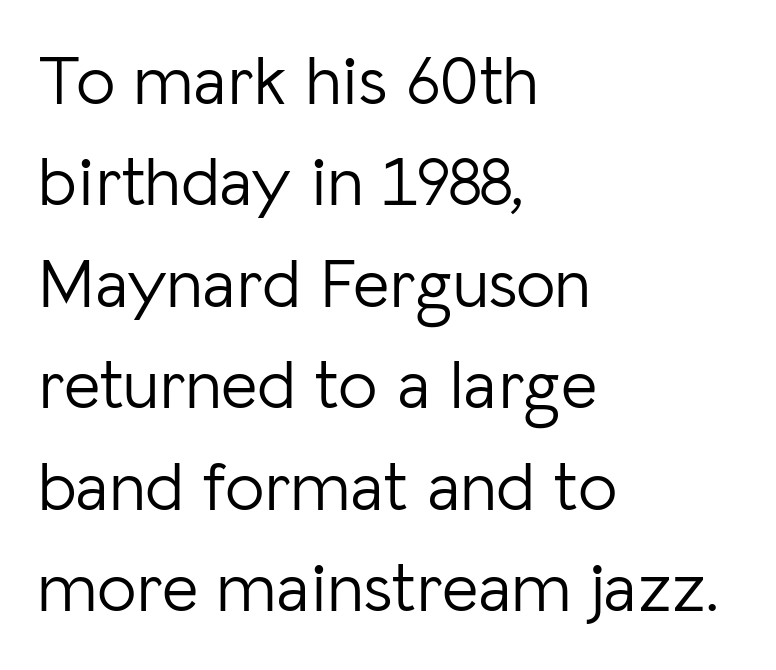
{"serif": "no", "italic": "no", "bold": "no", "weight": "light", "width": "normal", "stroke_contrast": "low", "x_height": "medium", "monospaced": "no", "underline": "no", "align": "left", "line_spacing": "normal", "line_spacing_ratio": 1.45, "letter_spacing": "normal", "letter_spacing_em": 0.0, "glyph_px": 70}
